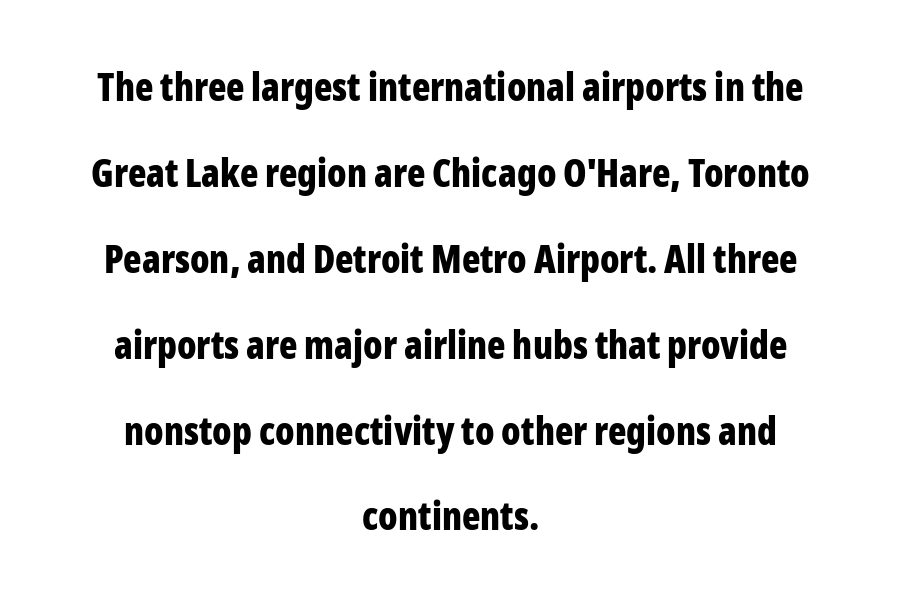
The image shows 38 px bold, condensed sans-serif type, upright; set centered, loose line spacing (2.26x), normal letter spacing, not underlined; low stroke contrast and a medium x-height.
